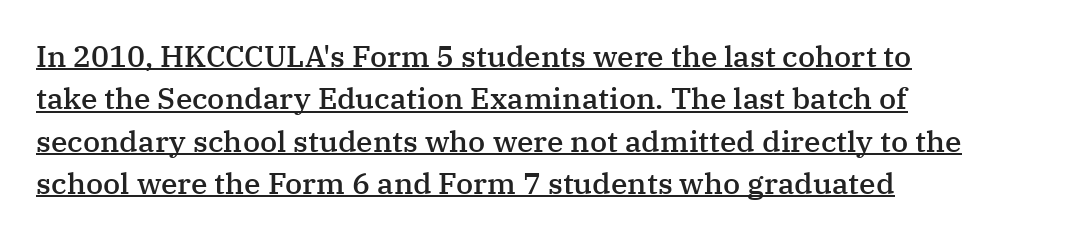
{"serif": "yes", "italic": "no", "bold": "semi", "weight": "semibold", "width": "normal", "stroke_contrast": "medium", "x_height": "medium", "monospaced": "no", "underline": "yes", "align": "left", "line_spacing": "normal", "line_spacing_ratio": 1.41, "letter_spacing": "normal", "letter_spacing_em": 0.0, "glyph_px": 30}
